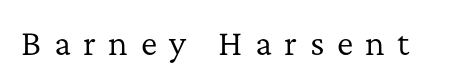
{"serif": "yes", "italic": "no", "bold": "no", "weight": "regular", "width": "normal", "stroke_contrast": "low", "x_height": "medium", "monospaced": "no", "underline": "no", "letter_spacing": "wide", "letter_spacing_em": 0.4, "glyph_px": 31}
